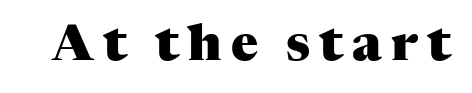
Q: Is the text bold? A: Yes.
Q: Is the text italic (slanted)? A: No, it is upright.
Q: Is the typeface a serif or a sans-serif typeface? A: Serif.
Q: Is the text underlined? A: No.
Q: Width (condensed, normal, or wide)? A: Normal.
Q: Stroke contrast? A: Medium.
Q: x-height? A: Medium.
Q: Monospaced? A: No.
